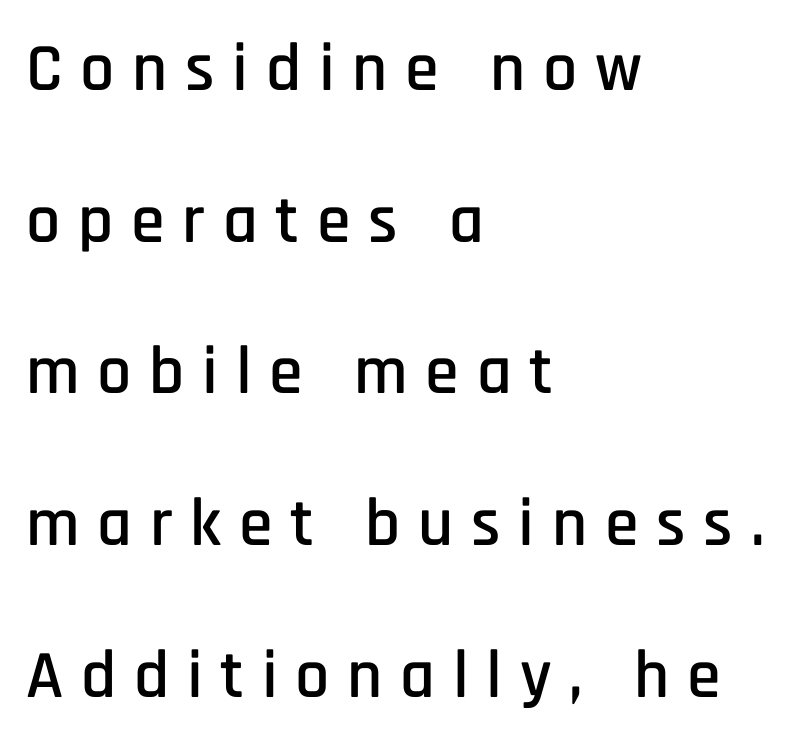
{"serif": "no", "italic": "no", "width": "condensed", "stroke_contrast": "low", "x_height": "large", "monospaced": "no", "underline": "no", "align": "left", "line_spacing": "loose", "line_spacing_ratio": 2.23, "letter_spacing": "wide", "letter_spacing_em": 0.26, "glyph_px": 68}
